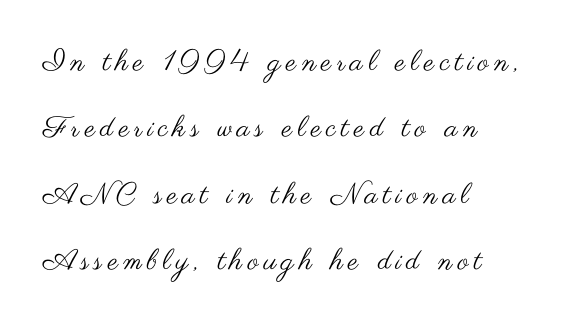
The specimen omits any rule beneath the text block's lines. To sum up the face: it is a sans, with no serifs. This block would shrink considerably if given ordinary leading; it's expanded now. Looks like regular typesetting: each glyph gets only the width it needs. Visually the block forms a straight wall on the left and a jagged coastline on the right.
